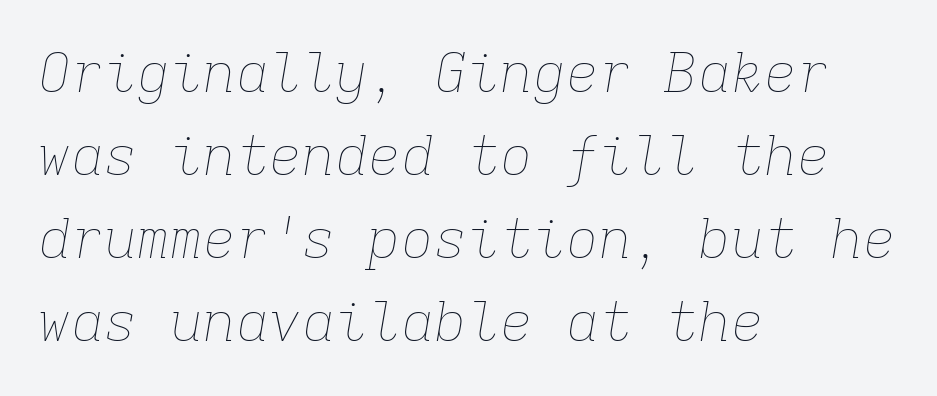
Q: Is the text bold? A: No.
Q: Is the text italic (slanted)? A: Yes, it leans right by about 9 degrees.
Q: Is the text underlined? A: No.
Q: How is the paragraph aligned? A: Left-aligned.
Q: Is the spacing between letters normal or unusually wide? A: Normal.
Q: Is the spacing between lines tight, normal or loose? A: Normal.
Q: Width (condensed, normal, or wide)? A: Normal.
Q: Stroke contrast? A: Low.
Q: x-height? A: Medium.
Q: Monospaced? A: Yes.
